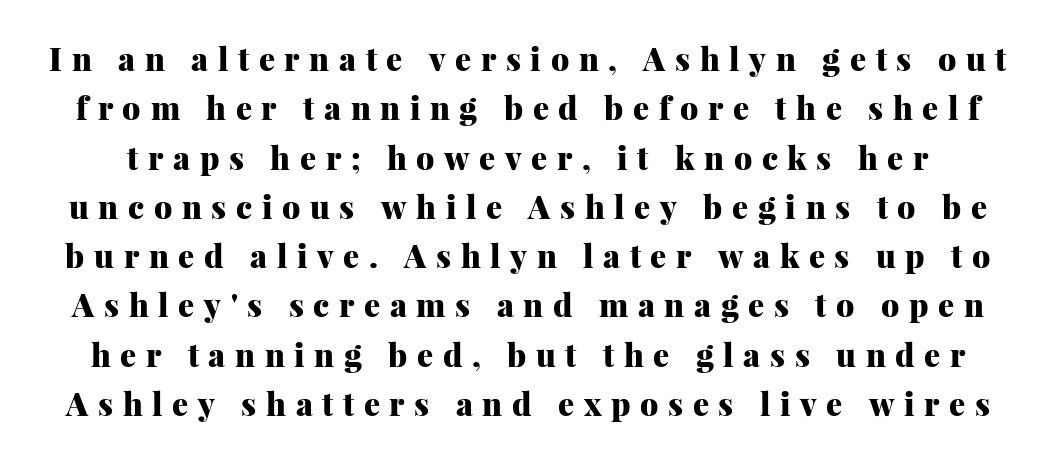
{"serif": "yes", "italic": "no", "bold": "yes", "weight": "heavy", "width": "normal", "stroke_contrast": "medium", "x_height": "medium", "monospaced": "no", "underline": "no", "line_spacing": "normal", "line_spacing_ratio": 1.54, "letter_spacing": "wide", "letter_spacing_em": 0.3, "glyph_px": 32}
